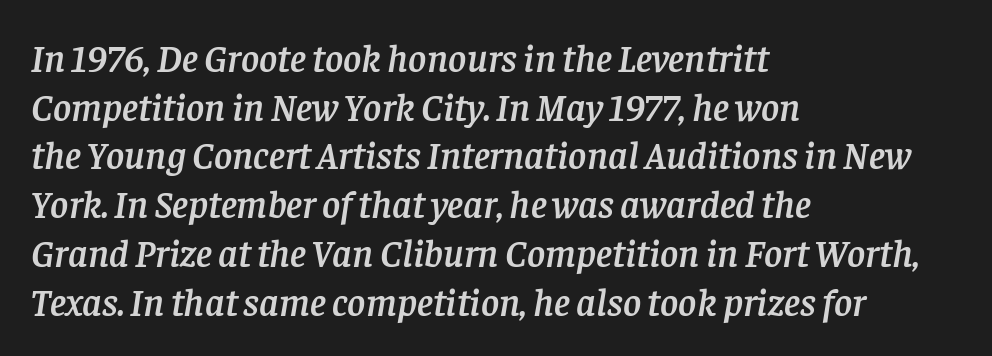
Q: Is the text italic (slanted)? A: Yes, it leans right by about 8 degrees.
Q: Is the typeface a serif or a sans-serif typeface? A: Serif.
Q: Is the text underlined? A: No.
Q: How is the paragraph aligned? A: Left-aligned.
Q: Is the spacing between letters normal or unusually wide? A: Normal.
Q: Is the spacing between lines tight, normal or loose? A: Normal.
Q: Width (condensed, normal, or wide)? A: Normal.
Q: Stroke contrast? A: Low.
Q: x-height? A: Large.
Q: Monospaced? A: No.
